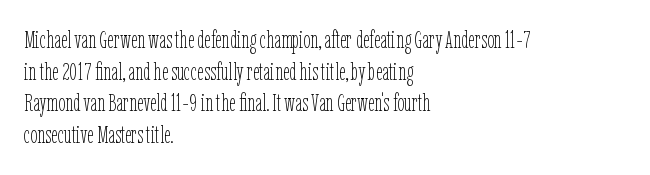
The image shows 25 px text type, upright; set left-aligned, normal line spacing (1.27x), normal letter spacing, not underlined.
